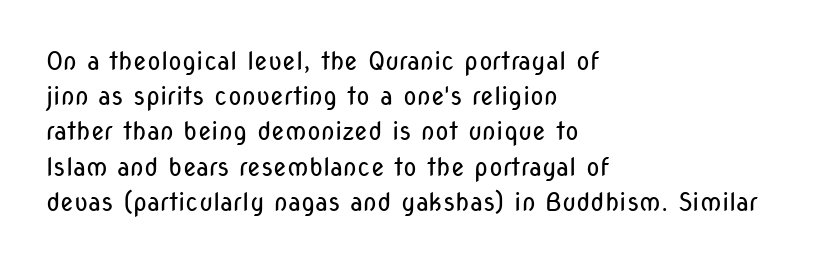
{"italic": "no", "bold": "no", "underline": "no", "align": "left", "line_spacing": "normal", "line_spacing_ratio": 1.41, "letter_spacing": "normal", "letter_spacing_em": 0.0, "glyph_px": 25}
